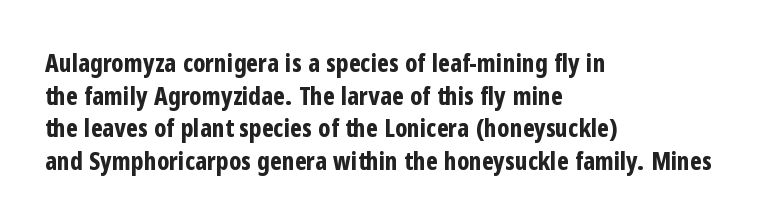
The image shows 25 px bold type, upright; set left-aligned, normal line spacing (1.31x), normal letter spacing, not underlined.
